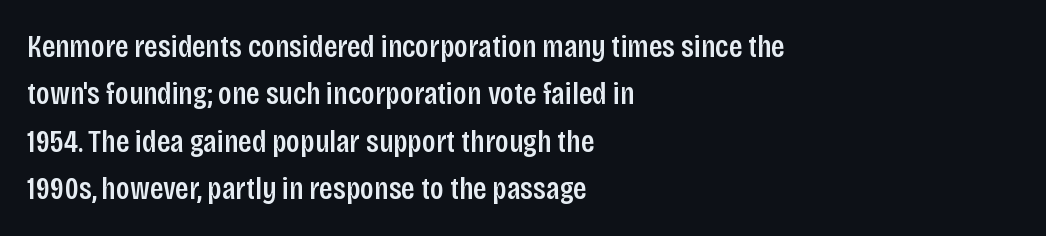
Q: Is the text bold? A: Semi-bold.
Q: Is the text italic (slanted)? A: No, it is upright.
Q: Is the typeface a serif or a sans-serif typeface? A: Sans-serif.
Q: Is the text underlined? A: No.
Q: How is the paragraph aligned? A: Left-aligned.
Q: Is the spacing between letters normal or unusually wide? A: Normal.
Q: Is the spacing between lines tight, normal or loose? A: Normal.
Q: Width (condensed, normal, or wide)? A: Condensed.
Q: Stroke contrast? A: Low.
Q: x-height? A: Large.
Q: Monospaced? A: No.
